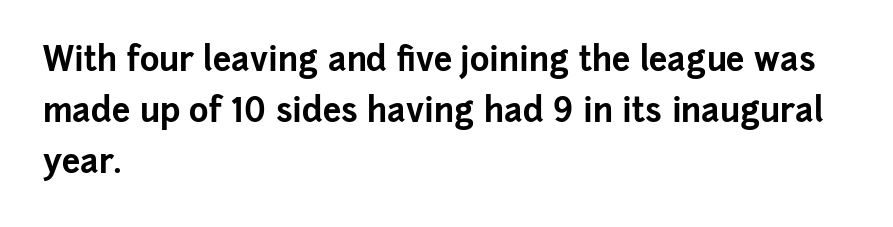
The typesetter chose a ragged-right arrangement here. Notice how the stems are strictly vertical — no italics here. Descenders hang freely into open space. A typesetter would call this zero additional tracking. This sample uses a sans-serif face.
